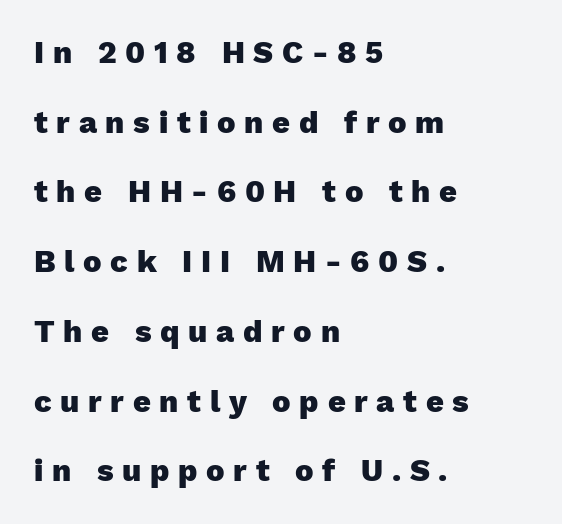
Q: Is the text bold? A: Yes.
Q: Is the text italic (slanted)? A: No, it is upright.
Q: Is the typeface a serif or a sans-serif typeface? A: Sans-serif.
Q: Is the text underlined? A: No.
Q: How is the paragraph aligned? A: Left-aligned.
Q: Is the spacing between letters normal or unusually wide? A: Unusually wide.
Q: Is the spacing between lines tight, normal or loose? A: Loose.
Q: Width (condensed, normal, or wide)? A: Normal.
Q: Stroke contrast? A: Low.
Q: x-height? A: Medium.
Q: Monospaced? A: No.
